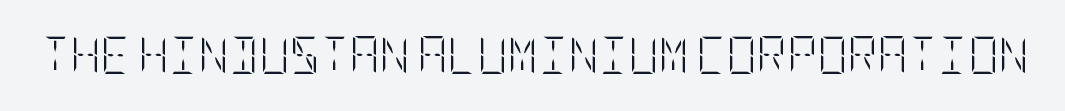
{"italic": "no", "bold": "no", "weight": "light", "width": "condensed", "stroke_contrast": "low", "x_height": "large", "underline": "no", "letter_spacing": "normal", "letter_spacing_em": 0.0, "glyph_px": 37}
